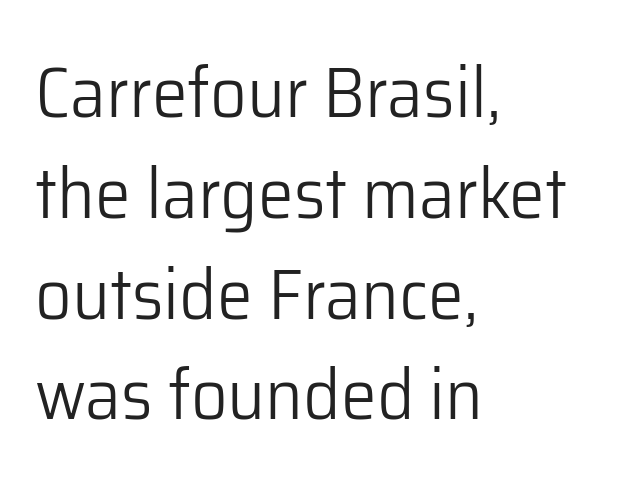
The face used here is rendered with its standard letterfit. The passage shown is typed in a proportional face where columns would drift. The typesetter chose a ragged-right arrangement here. No extra ink here — the face is not bold.
